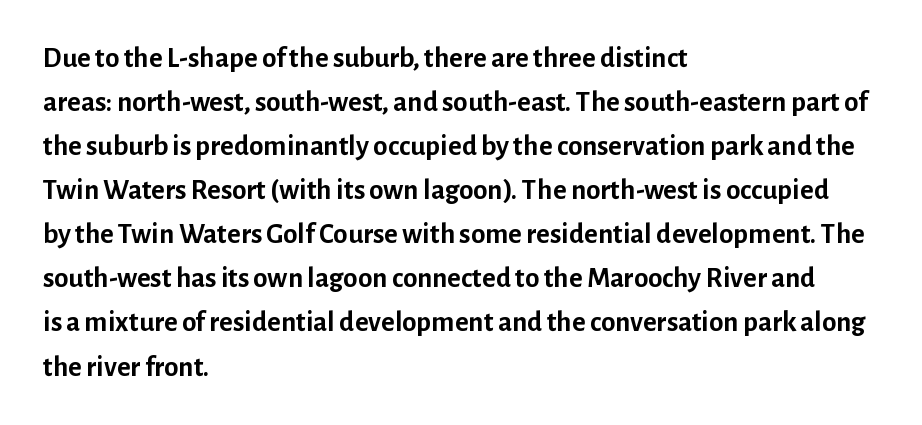
{"serif": "no", "italic": "no", "bold": "yes", "weight": "semibold", "width": "normal", "stroke_contrast": "low", "x_height": "medium", "monospaced": "no", "underline": "no", "align": "left", "line_spacing": "normal", "line_spacing_ratio": 1.52, "letter_spacing": "normal", "letter_spacing_em": 0.0, "glyph_px": 29}
